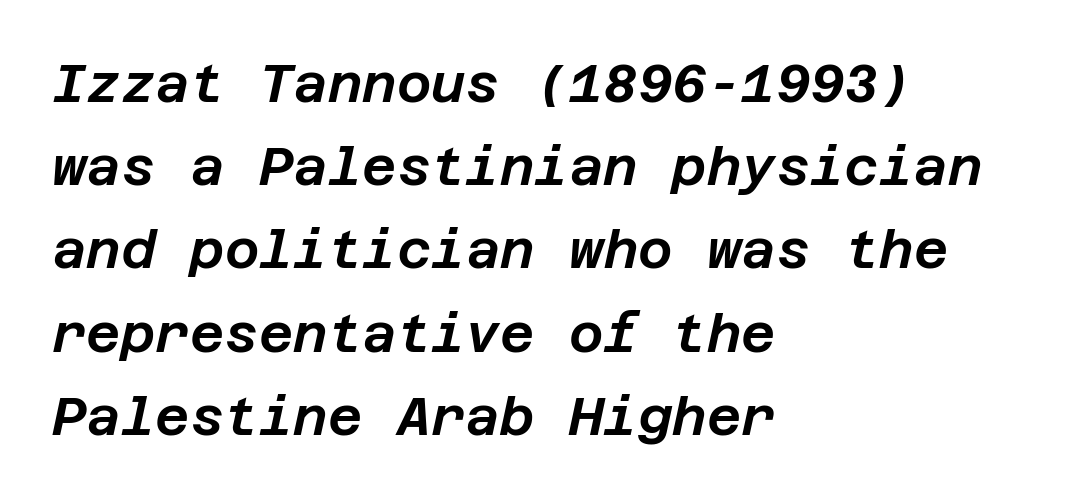
The image shows 53 px text type, italic (leaning right); set left-aligned, normal line spacing (1.57x), normal letter spacing, not underlined; low stroke contrast and a large x-height.
